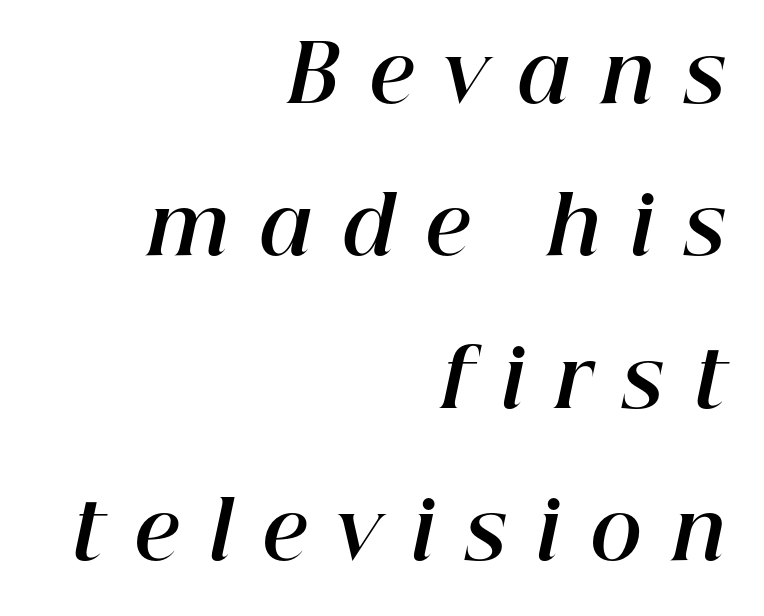
The image shows 79 px bold type, italic (leaning right); set right-aligned, loose line spacing (1.93x), unusually wide letter spacing (+0.38 em), not underlined; high stroke contrast and a medium x-height.
